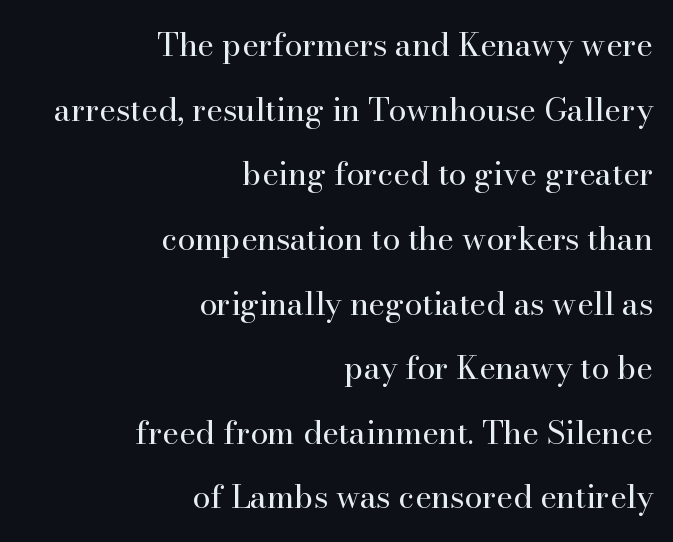
The image shows 32 px regular-weight serif type, upright; set right-aligned, loose line spacing (2.02x), normal letter spacing, not underlined; high stroke contrast and a small x-height.
